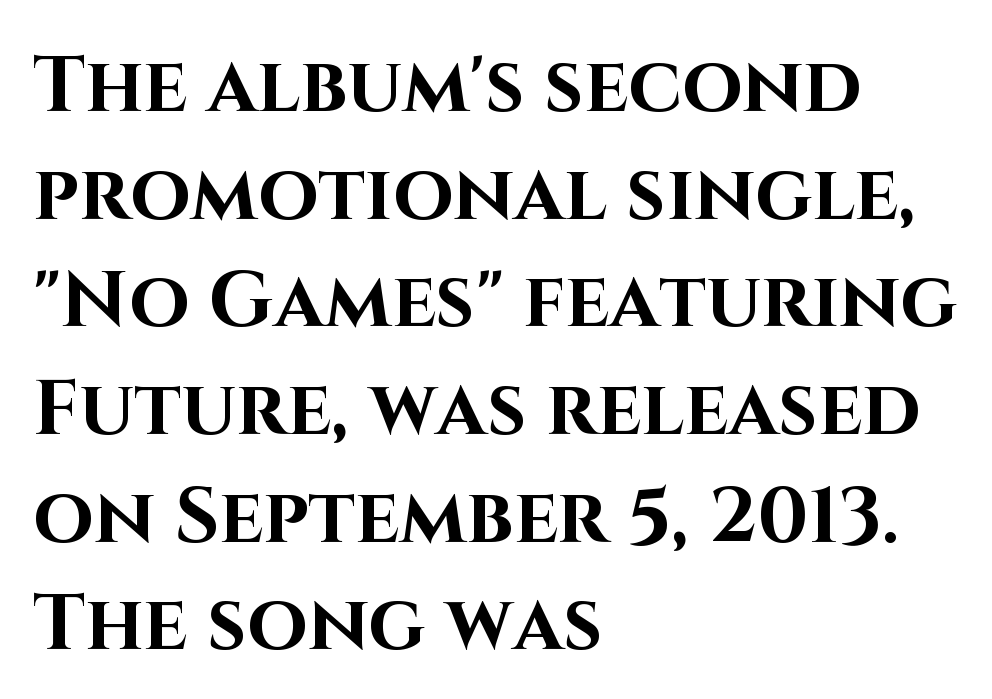
Q: Is the text bold? A: Yes.
Q: Is the text italic (slanted)? A: No, it is upright.
Q: Is the typeface a serif or a sans-serif typeface? A: Sans-serif.
Q: Is the text underlined? A: No.
Q: How is the paragraph aligned? A: Left-aligned.
Q: Is the spacing between letters normal or unusually wide? A: Normal.
Q: Is the spacing between lines tight, normal or loose? A: Normal.
Q: Width (condensed, normal, or wide)? A: Normal.
Q: Stroke contrast? A: High.
Q: x-height? A: Large.
Q: Monospaced? A: No.
